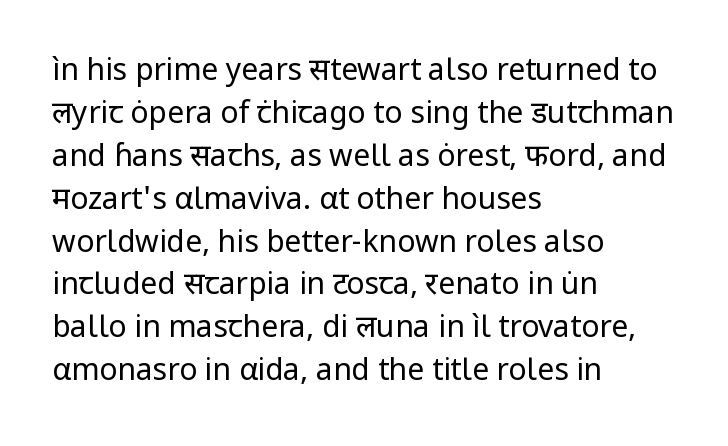
Q: Is the text bold? A: No.
Q: Is the text italic (slanted)? A: No, it is upright.
Q: Is the typeface a serif or a sans-serif typeface? A: Sans-serif.
Q: Is the text underlined? A: No.
Q: How is the paragraph aligned? A: Left-aligned.
Q: Is the spacing between letters normal or unusually wide? A: Normal.
Q: Is the spacing between lines tight, normal or loose? A: Normal.
Q: Width (condensed, normal, or wide)? A: Normal.
Q: Stroke contrast? A: Low.
Q: x-height? A: Medium.
Q: Monospaced? A: No.
